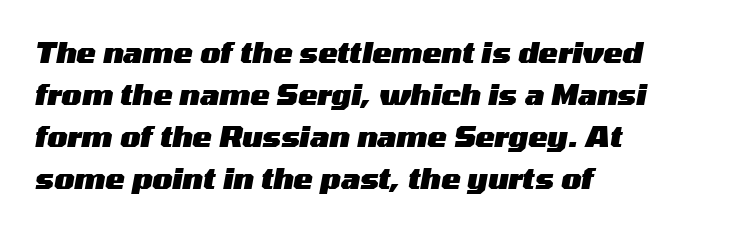
Q: Is the text bold? A: Yes.
Q: Is the text italic (slanted)? A: Yes, it leans right by about 10 degrees.
Q: Is the text underlined? A: No.
Q: How is the paragraph aligned? A: Left-aligned.
Q: Is the spacing between letters normal or unusually wide? A: Normal.
Q: Is the spacing between lines tight, normal or loose? A: Normal.
Q: Width (condensed, normal, or wide)? A: Wide.
Q: Stroke contrast? A: Medium.
Q: x-height? A: Medium.
Q: Monospaced? A: No.
